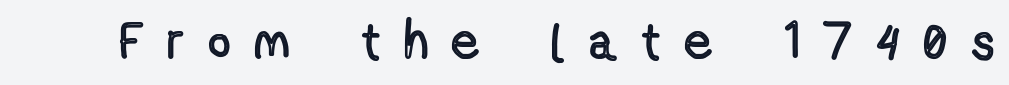
Q: Is the text italic (slanted)? A: No, it is upright.
Q: Is the text underlined? A: No.
Q: Is the spacing between letters normal or unusually wide? A: Unusually wide.
Q: Width (condensed, normal, or wide)? A: Condensed.
Q: x-height? A: Medium.
Q: Monospaced? A: No.
